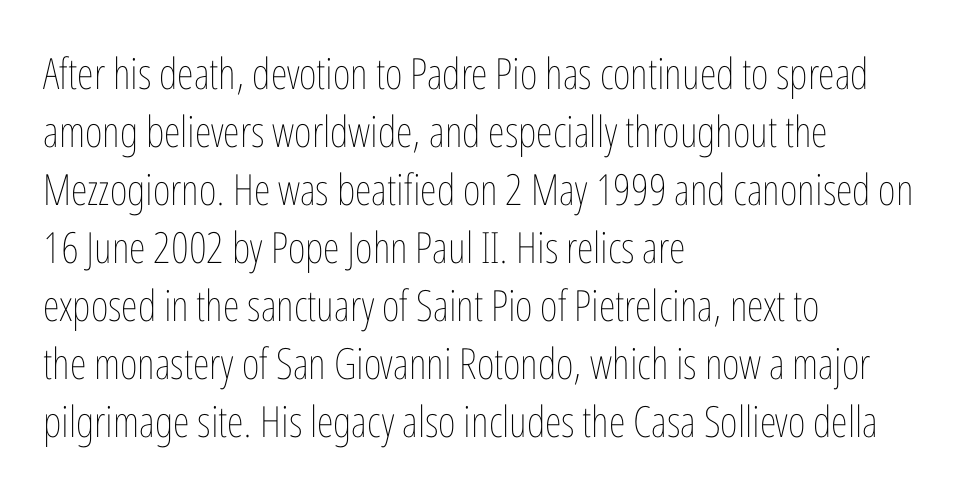
{"italic": "no", "bold": "no", "weight": "thin", "width": "condensed", "stroke_contrast": "low", "x_height": "medium", "monospaced": "no", "underline": "no", "align": "left", "line_spacing": "normal", "line_spacing_ratio": 1.35, "letter_spacing": "normal", "letter_spacing_em": 0.0, "glyph_px": 43}
